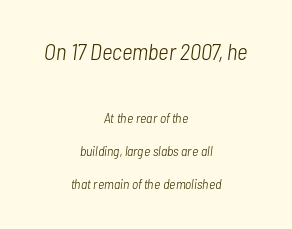
{"italic": "yes", "lean": "right", "slant_degrees": 7, "bold": "no", "underline": "no", "align": "center", "line_spacing": "loose", "line_spacing_ratio": 2.34, "letter_spacing": "normal", "letter_spacing_em": 0.0, "larger_block": "first", "size_ratio": 1.64, "glyph_px": 23}
